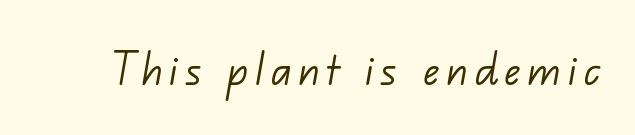
The rendering uses natural spacing where letterforms have individual widths. No letter is thick-stroked: the sample isn't bold. The text was rendered using a sans face with plain stroke endings. Just letters on the line, the space beneath them empty.
